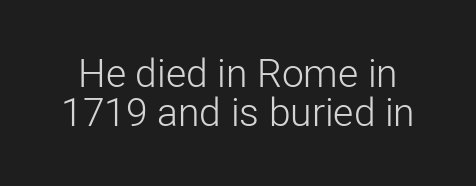
The image shows 39 px light sans-serif type, upright; set tight line spacing (1.01x), normal letter spacing, not underlined; low stroke contrast and a medium x-height.
